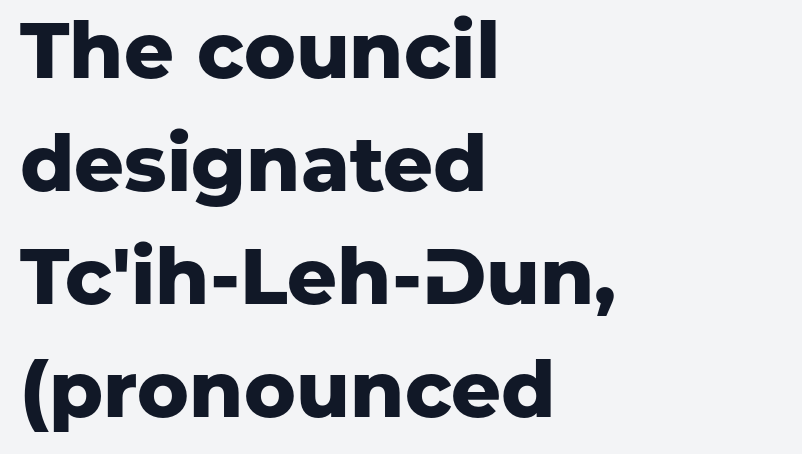
Q: Is the text bold? A: Yes.
Q: Is the text italic (slanted)? A: No, it is upright.
Q: Is the typeface a serif or a sans-serif typeface? A: Sans-serif.
Q: Is the text underlined? A: No.
Q: How is the paragraph aligned? A: Left-aligned.
Q: Is the spacing between letters normal or unusually wide? A: Normal.
Q: Is the spacing between lines tight, normal or loose? A: Normal.
Q: Width (condensed, normal, or wide)? A: Normal.
Q: Stroke contrast? A: Low.
Q: x-height? A: Medium.
Q: Monospaced? A: No.
